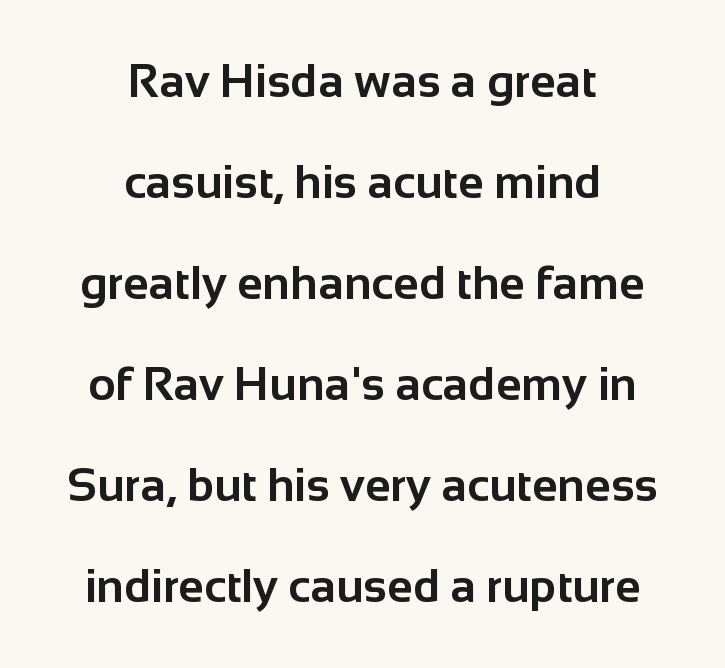
Upright lettering throughout. Just letters on the line, the space beneath them empty. On the weight axis this lands at bold, roughly 700. Observe the ordinary spacing: letters are neighbours, not strangers. Spacing verdict: proportional, widths tailored to each character. Look at the bottom of the vertical strokes: they stop flat, with no serifs.
